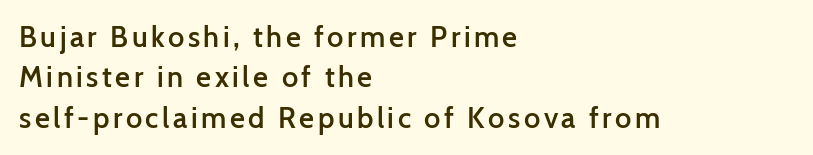
The image shows 29 px semibold sans-serif type, upright; set left-aligned, normal line spacing (1.39x), not underlined; low stroke contrast and a medium x-height.
